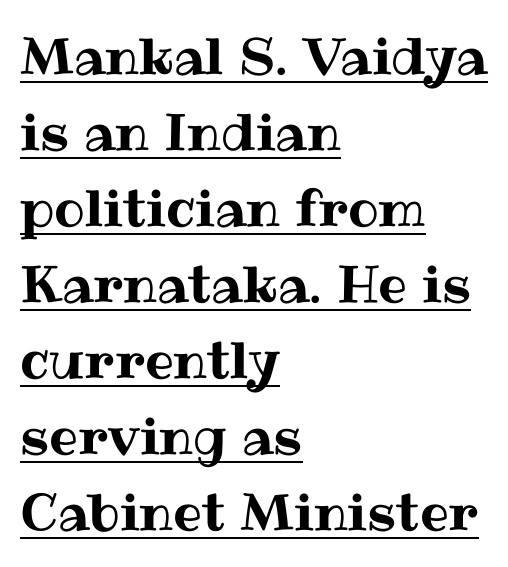
The image shows 51 px text type, upright; set left-aligned, normal line spacing (1.49x), normal letter spacing, underlined; medium stroke contrast and a medium x-height.
